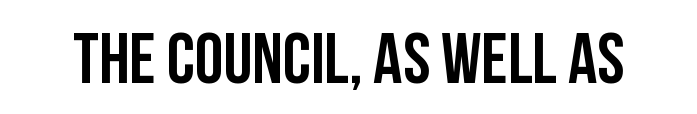
{"serif": "no", "italic": "no", "width": "condensed", "stroke_contrast": "low", "x_height": "large", "monospaced": "no", "underline": "no", "letter_spacing": "normal", "letter_spacing_em": 0.0, "glyph_px": 72}
